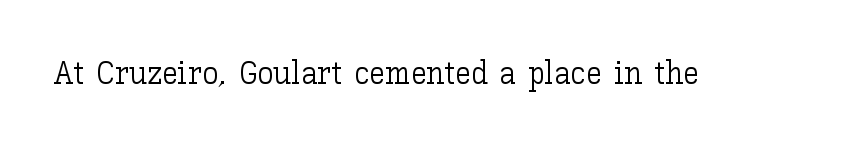
Q: Is the text bold? A: No.
Q: Is the text italic (slanted)? A: No, it is upright.
Q: Is the text underlined? A: No.
Q: Is the spacing between letters normal or unusually wide? A: Normal.
Q: Width (condensed, normal, or wide)? A: Normal.
Q: Stroke contrast? A: Low.
Q: x-height? A: Medium.
Q: Monospaced? A: No.
